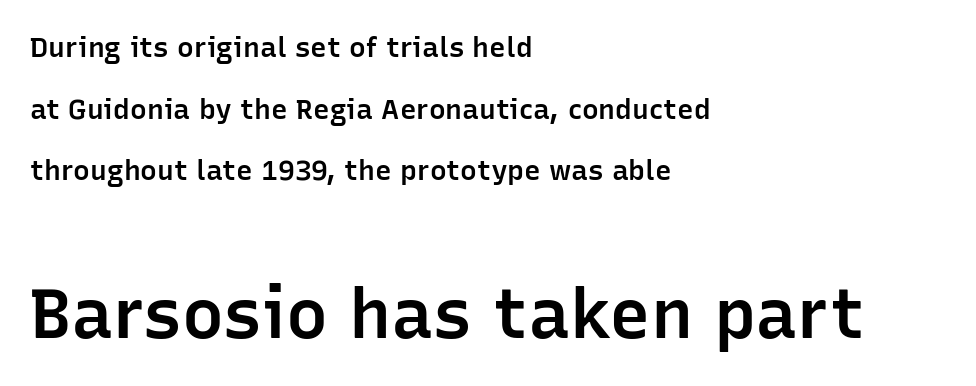
{"serif": "no", "italic": "no", "bold": "semi", "weight": "semibold", "width": "normal", "stroke_contrast": "low", "x_height": "medium", "monospaced": "no", "underline": "no", "align": "left", "line_spacing": "loose", "line_spacing_ratio": 2.2, "letter_spacing": "normal", "letter_spacing_em": 0.0, "larger_block": "second", "size_ratio": 2.5, "glyph_px": 70}
